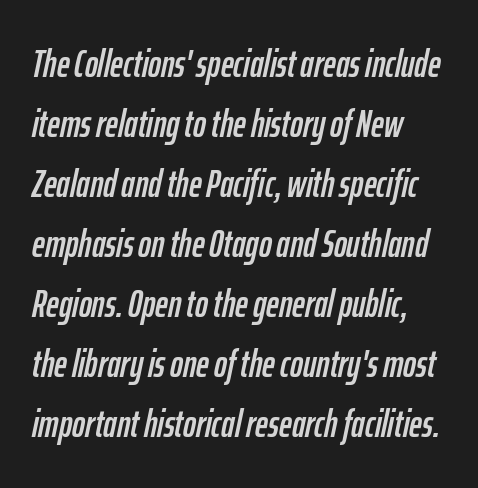
Q: Is the text italic (slanted)? A: Yes, it leans right by about 12 degrees.
Q: Is the text underlined? A: No.
Q: How is the paragraph aligned? A: Left-aligned.
Q: Is the spacing between letters normal or unusually wide? A: Normal.
Q: Is the spacing between lines tight, normal or loose? A: Normal.
Q: Width (condensed, normal, or wide)? A: Condensed.
Q: Stroke contrast? A: Low.
Q: x-height? A: Medium.
Q: Monospaced? A: No.
